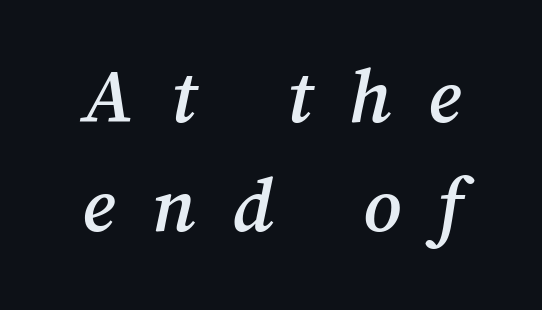
The image shows 75 px semibold serif type, italic (leaning right); set normal line spacing (1.45x), unusually wide letter spacing (+0.49 em), not underlined; medium stroke contrast and a medium x-height.
